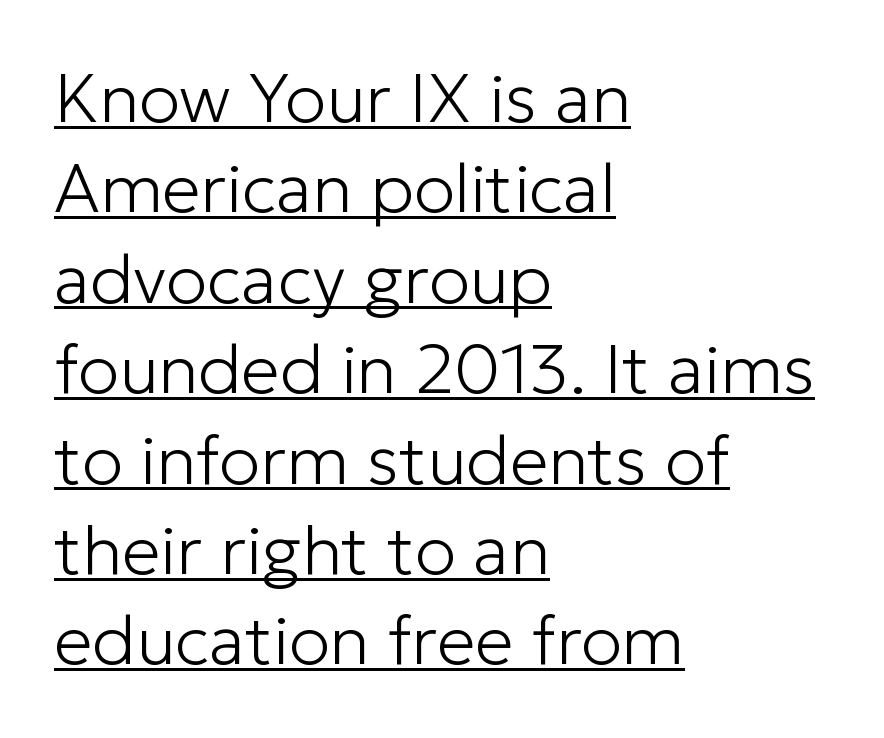
Q: Is the text bold? A: No.
Q: Is the text italic (slanted)? A: No, it is upright.
Q: Is the typeface a serif or a sans-serif typeface? A: Sans-serif.
Q: Is the text underlined? A: Yes.
Q: How is the paragraph aligned? A: Left-aligned.
Q: Is the spacing between letters normal or unusually wide? A: Normal.
Q: Is the spacing between lines tight, normal or loose? A: Normal.
Q: Width (condensed, normal, or wide)? A: Normal.
Q: Stroke contrast? A: Low.
Q: x-height? A: Medium.
Q: Monospaced? A: No.
